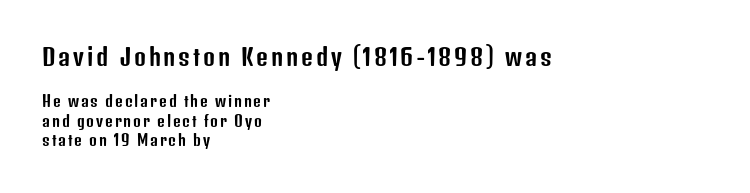
{"italic": "no", "underline": "no", "align": "left", "line_spacing": "normal", "line_spacing_ratio": 1.32, "larger_block": "first", "size_ratio": 1.53, "glyph_px": 23}
